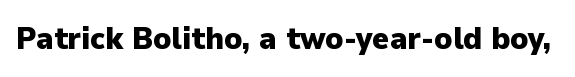
Every character sits straight up, as roman type does. Compared with typical body copy, the letter spacing here is the same. Lines of text with bare space underneath. What kind of face is this? One without serifs — a sans. Note the varied advance widths — an 'i' is clearly narrower than an 'm'.
